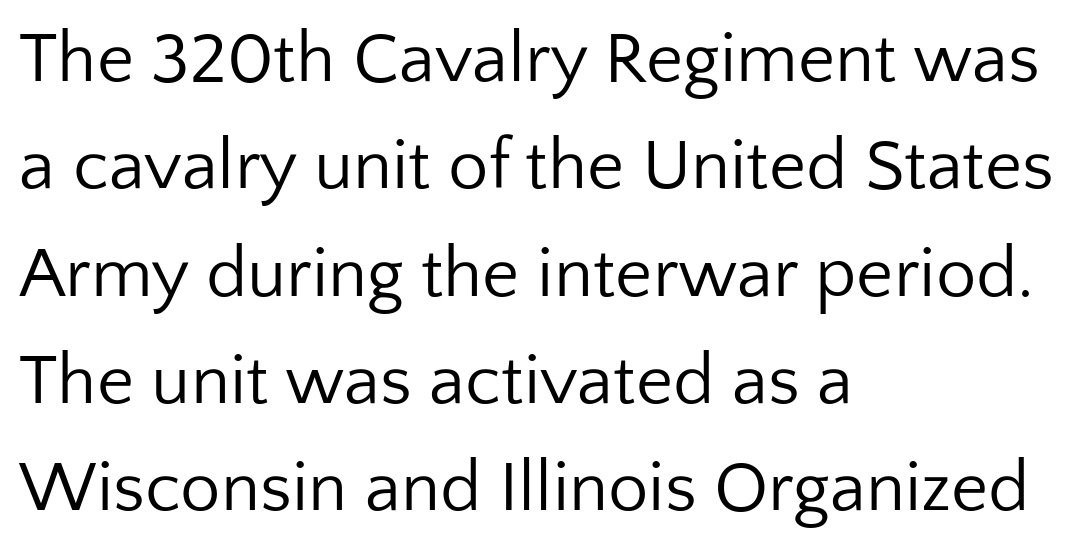
Bold? No — there's no thickening of the strokes. No word sits above an underline. Is this a fixed-width face? No — the glyphs have proportional, varying widths. This sample uses a sans-serif face.
